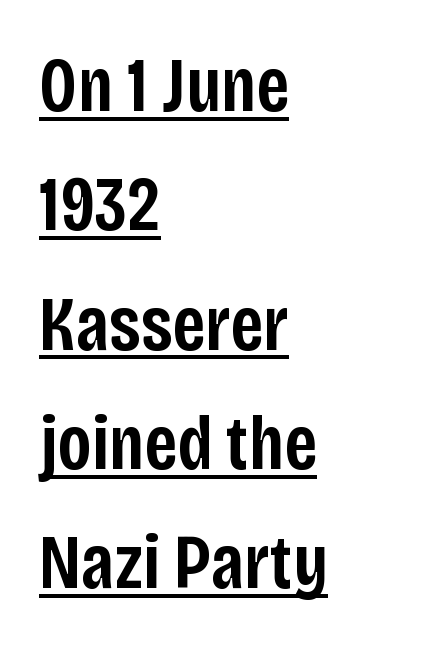
The lettering is marked with a stroke running underneath it. The face used here is proportionally spaced, like ordinary book or web type. Reading down the column, the eye jumps a familiar distance to each next line. The typography opts for an upright posture over an oblique one. This rendering leaves character spacing at its baseline value. The passage shown is semibold, sitting just below true bold.
